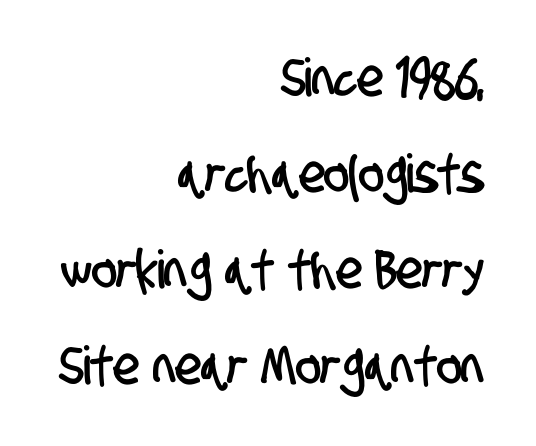
{"serif": "no", "width": "condensed", "stroke_contrast": "low", "x_height": "large", "monospaced": "no", "underline": "no", "align": "right", "line_spacing_ratio": 1.81, "letter_spacing": "normal", "letter_spacing_em": 0.0, "glyph_px": 53}
